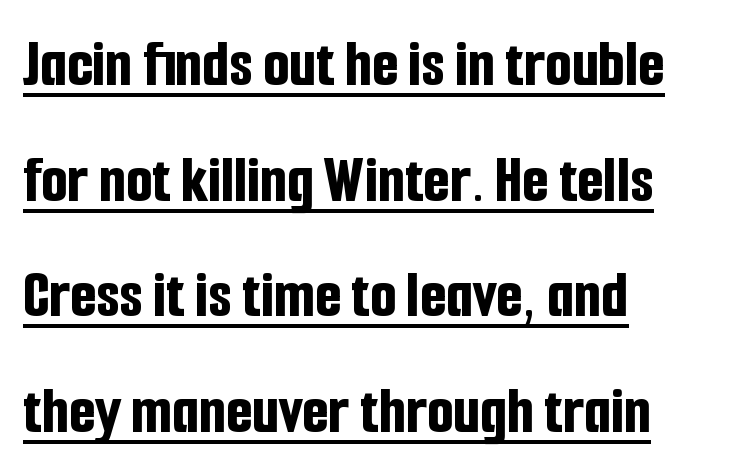
{"serif": "no", "italic": "no", "bold": "yes", "weight": "bold", "width": "condensed", "stroke_contrast": "low", "x_height": "medium", "monospaced": "no", "underline": "yes", "align": "left", "line_spacing": "normal", "line_spacing_ratio": 1.7, "letter_spacing": "normal", "letter_spacing_em": 0.0, "glyph_px": 68}
